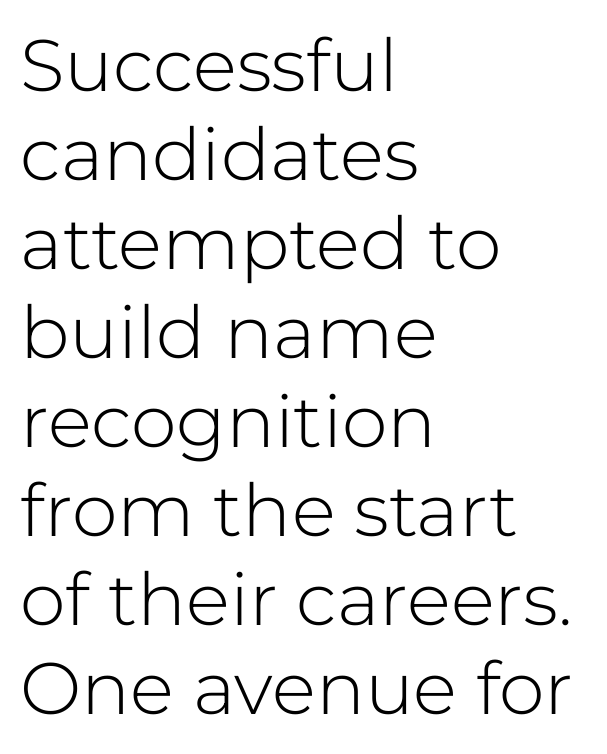
Caption: multi-line text, flush left, ragged right. Letters rest on an invisible, unmarked baseline. Spacing between characters is what you'd get straight out of the box. Weight class: somewhere from thin through regular.
